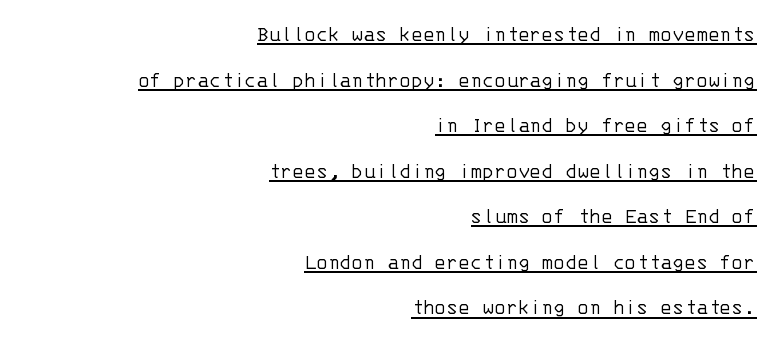
{"italic": "no", "bold": "no", "underline": "yes", "align": "right", "line_spacing": "loose", "line_spacing_ratio": 2.07, "letter_spacing": "normal", "letter_spacing_em": 0.0, "glyph_px": 22}
